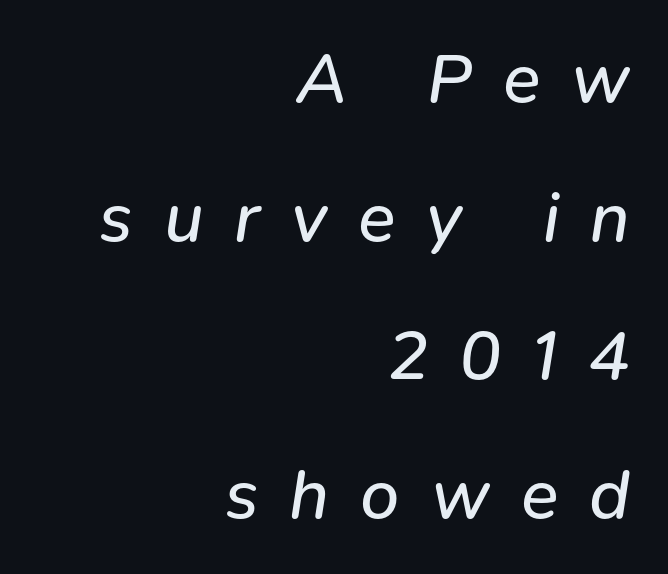
{"italic": "yes", "lean": "right", "slant_degrees": 9, "bold": "no", "weight": "regular", "width": "normal", "stroke_contrast": "low", "x_height": "medium", "monospaced": "no", "underline": "no", "align": "right", "line_spacing": "loose", "line_spacing_ratio": 1.98, "letter_spacing": "wide", "letter_spacing_em": 0.44, "glyph_px": 70}
